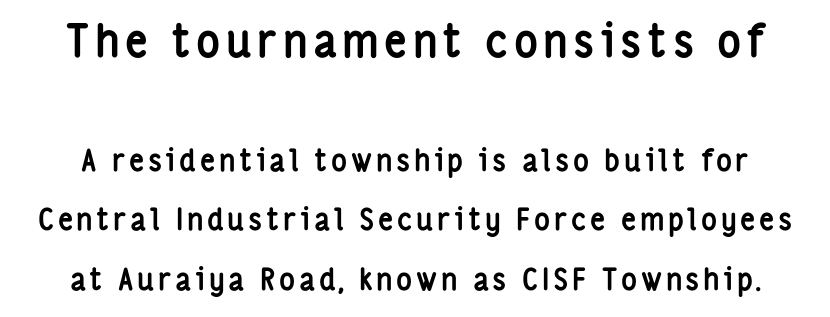
The image shows 45 px semibold, condensed sans-serif type, upright; set loose line spacing (1.99x), not underlined; the first (top) block is 1.5x larger; low stroke contrast and a medium x-height.
